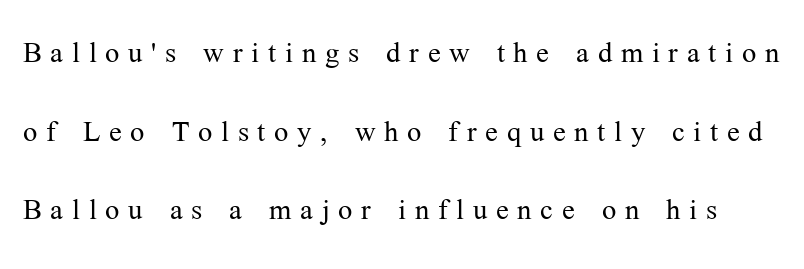
Q: Is the text bold? A: No.
Q: Is the text italic (slanted)? A: No, it is upright.
Q: Is the typeface a serif or a sans-serif typeface? A: Serif.
Q: Is the text underlined? A: No.
Q: Is the spacing between letters normal or unusually wide? A: Unusually wide.
Q: Is the spacing between lines tight, normal or loose? A: Loose.
Q: Width (condensed, normal, or wide)? A: Normal.
Q: Stroke contrast? A: Medium.
Q: x-height? A: Medium.
Q: Monospaced? A: No.
